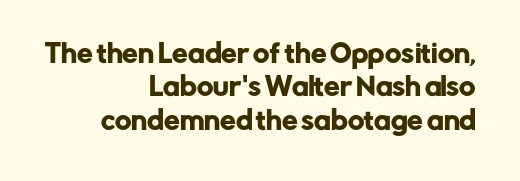
The image shows 25 px text type, upright; set right-aligned, normal line spacing (1.34x), normal letter spacing, not underlined.
